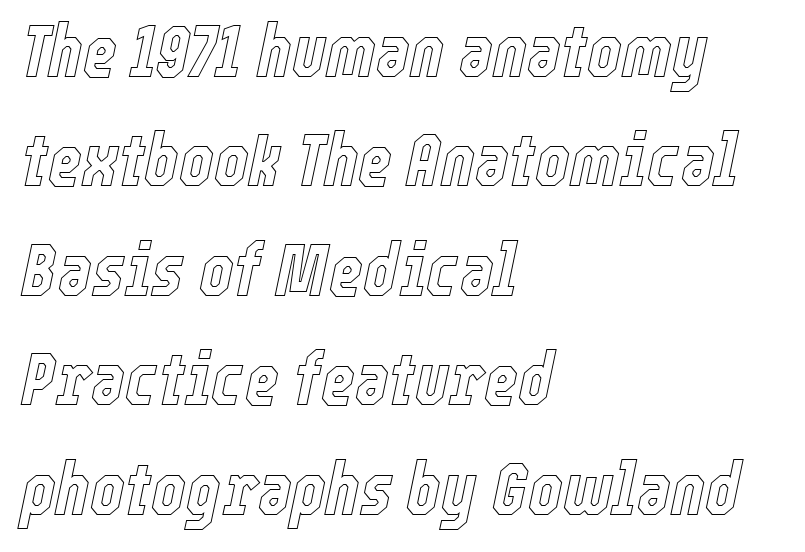
Q: Is the text italic (slanted)? A: Yes, it leans right by about 12 degrees.
Q: Is the text underlined? A: No.
Q: How is the paragraph aligned? A: Left-aligned.
Q: Is the spacing between letters normal or unusually wide? A: Normal.
Q: Is the spacing between lines tight, normal or loose? A: Normal.
Q: Width (condensed, normal, or wide)? A: Condensed.
Q: x-height? A: Medium.
Q: Monospaced? A: No.
